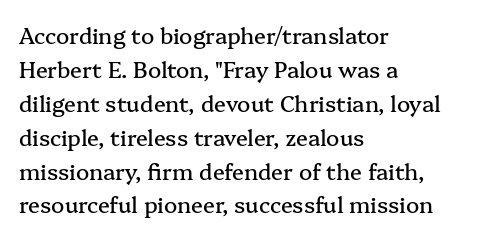
{"italic": "no", "underline": "no", "align": "left", "line_spacing": "normal", "line_spacing_ratio": 1.54, "letter_spacing": "normal", "letter_spacing_em": 0.0, "glyph_px": 22}
